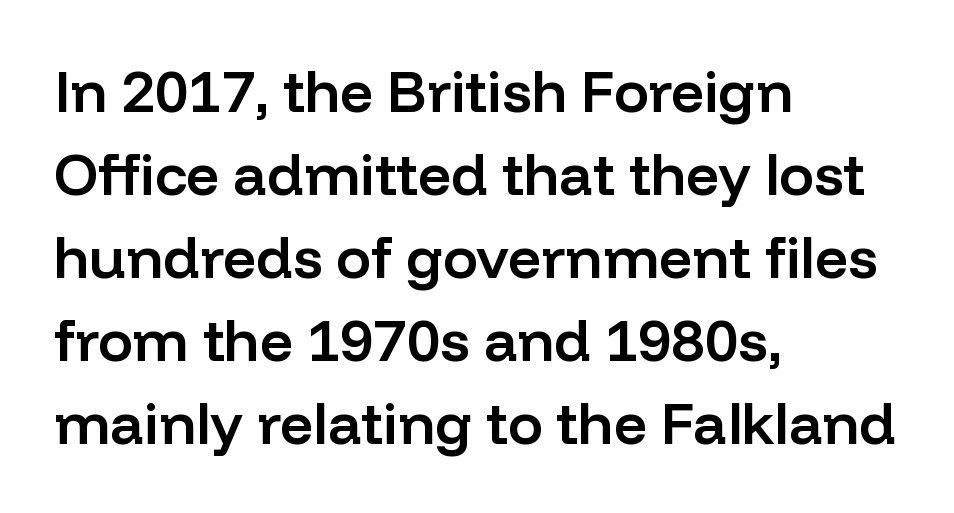
{"serif": "no", "italic": "no", "bold": "semi", "weight": "semibold", "width": "normal", "stroke_contrast": "low", "x_height": "medium", "monospaced": "no", "underline": "no", "align": "left", "line_spacing": "normal", "line_spacing_ratio": 1.43, "letter_spacing": "normal", "letter_spacing_em": 0.0, "glyph_px": 58}
